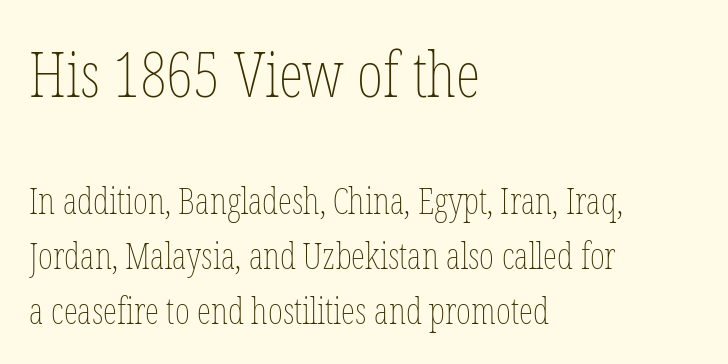
Q: Is the text bold? A: No.
Q: Is the text italic (slanted)? A: No, it is upright.
Q: Is the text underlined? A: No.
Q: How is the paragraph aligned? A: Left-aligned.
Q: Is the spacing between letters normal or unusually wide? A: Normal.
Q: Is the spacing between lines tight, normal or loose? A: Normal.
Q: Which block of text is set in a larger size, the first (top) or the second (bottom)? A: The first (top) one.
Q: Width (condensed, normal, or wide)? A: Condensed.
Q: Stroke contrast? A: Low.
Q: x-height? A: Medium.
Q: Monospaced? A: No.
